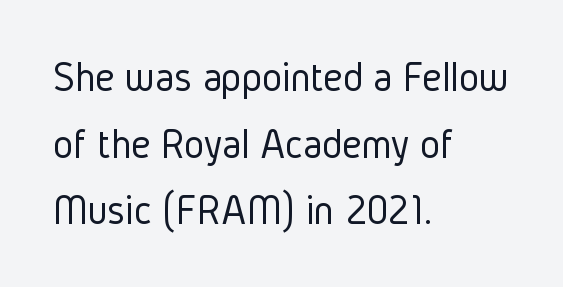
{"serif": "no", "italic": "no", "bold": "no", "weight": "light", "width": "condensed", "stroke_contrast": "low", "x_height": "medium", "monospaced": "no", "underline": "no", "align": "left", "line_spacing": "normal", "line_spacing_ratio": 1.55, "letter_spacing": "normal", "letter_spacing_em": 0.0, "glyph_px": 43}
